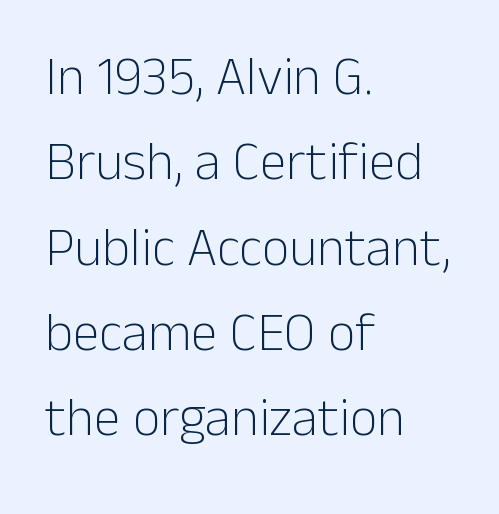
{"serif": "no", "italic": "no", "bold": "no", "weight": "light", "width": "normal", "stroke_contrast": "low", "x_height": "medium", "monospaced": "no", "underline": "no", "align": "left", "line_spacing": "normal", "line_spacing_ratio": 1.58, "letter_spacing": "normal", "letter_spacing_em": 0.0, "glyph_px": 54}
